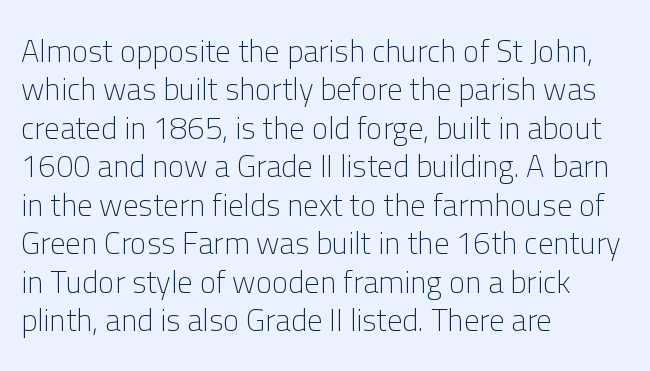
Leftover space on each line is placed entirely after the last word. The letterforms sit at book weight or below. You can tell it's not italic because the verticals are truly vertical. The glyphs are unaccompanied by any horizontal stroke below them. Regarding serifs, this sample does without them.
